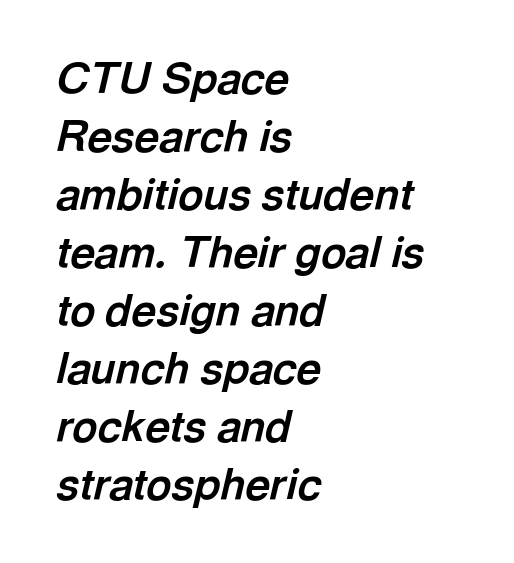
Q: Is the text bold? A: Yes.
Q: Is the text italic (slanted)? A: Yes, it leans right by about 13 degrees.
Q: Is the text underlined? A: No.
Q: How is the paragraph aligned? A: Left-aligned.
Q: Is the spacing between letters normal or unusually wide? A: Normal.
Q: Is the spacing between lines tight, normal or loose? A: Normal.
Q: Width (condensed, normal, or wide)? A: Normal.
Q: x-height? A: Medium.
Q: Monospaced? A: No.
